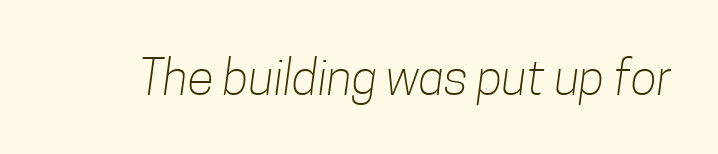
The image shows 49 px light, condensed sans-serif type; set normal letter spacing, not underlined; low stroke contrast and a medium x-height.
